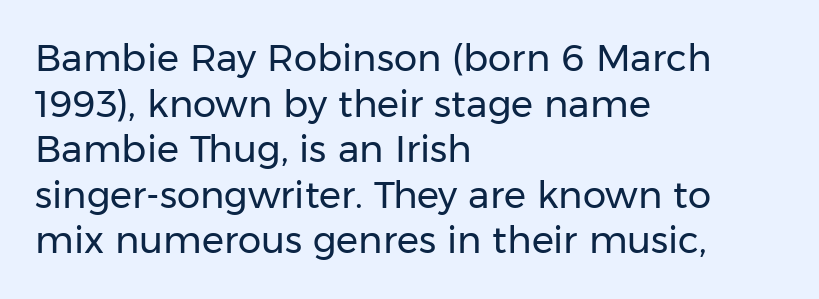
{"serif": "no", "italic": "no", "bold": "no", "weight": "regular", "width": "normal", "stroke_contrast": "low", "x_height": "medium", "monospaced": "no", "underline": "no", "align": "left", "line_spacing_ratio": 1.23, "letter_spacing": "normal", "letter_spacing_em": 0.0, "glyph_px": 37}
